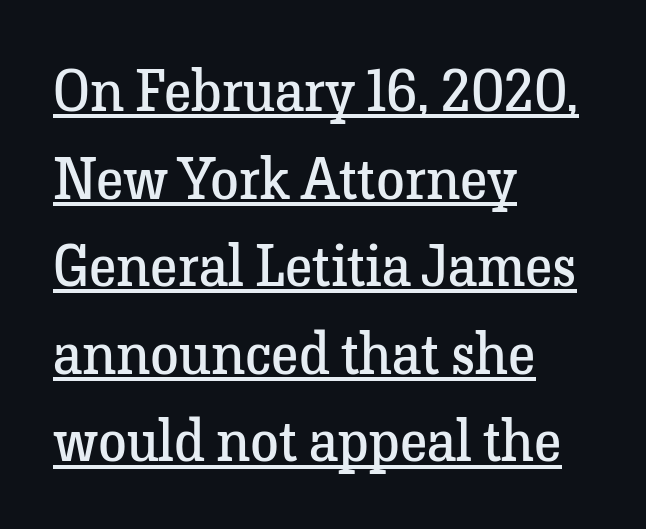
{"serif": "yes", "italic": "no", "bold": "no", "weight": "regular", "width": "normal", "stroke_contrast": "low", "x_height": "medium", "monospaced": "no", "underline": "yes", "align": "left", "line_spacing": "normal", "line_spacing_ratio": 1.51, "letter_spacing": "normal", "letter_spacing_em": 0.0, "glyph_px": 58}
